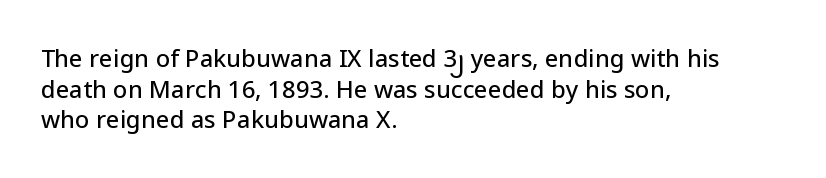
These lines stack with their left ends in a neat column. This sample uses plain, unmodified letter spacing. Rows of type keep a routine distance in the vertical direction. The glyphs are unaccompanied by any horizontal stroke below them. Vertical strokes here are truly vertical.
